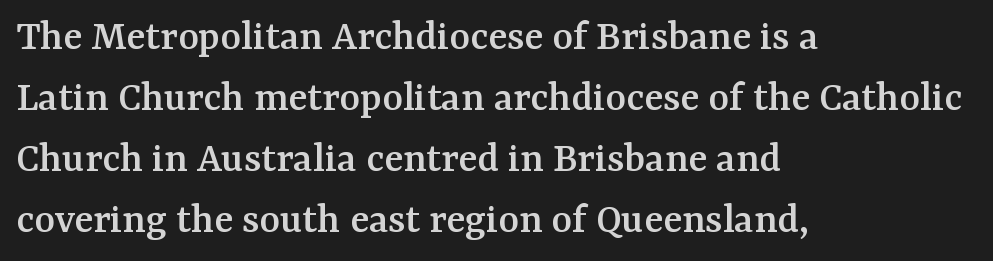
{"serif": "yes", "italic": "no", "width": "normal", "stroke_contrast": "medium", "x_height": "medium", "monospaced": "no", "underline": "no", "align": "left", "line_spacing": "normal", "line_spacing_ratio": 1.39, "letter_spacing": "normal", "letter_spacing_em": 0.0, "glyph_px": 44}
